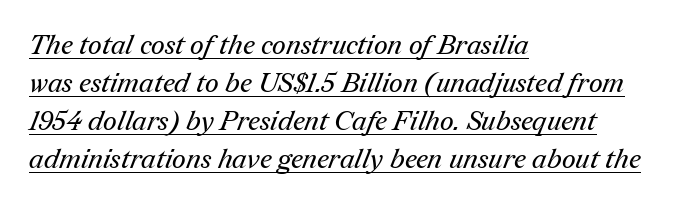
Q: Is the text bold? A: No.
Q: Is the text underlined? A: Yes.
Q: How is the paragraph aligned? A: Left-aligned.
Q: Is the spacing between letters normal or unusually wide? A: Normal.
Q: Is the spacing between lines tight, normal or loose? A: Normal.
